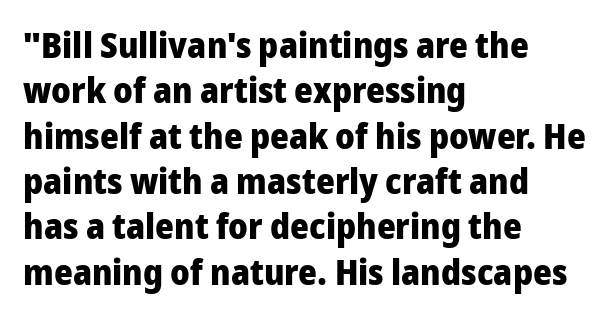
Typeset ragged right — the left edge is the straight one. If you drew a line through each stem, it would be perfectly vertical. Plain, unruled lines of type. The horizontal fit of the characters is conventional and even. Evenly set lines give the paragraph a standard silhouette.
